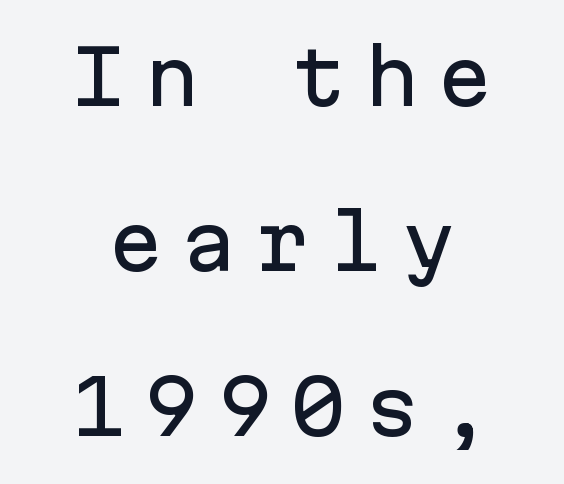
Q: Is the text italic (slanted)? A: No, it is upright.
Q: Is the typeface a serif or a sans-serif typeface? A: Sans-serif.
Q: Is the text underlined? A: No.
Q: How is the paragraph aligned? A: Centered.
Q: Is the spacing between letters normal or unusually wide? A: Unusually wide.
Q: Is the spacing between lines tight, normal or loose? A: Loose.
Q: Width (condensed, normal, or wide)? A: Normal.
Q: Stroke contrast? A: Low.
Q: x-height? A: Medium.
Q: Monospaced? A: Yes.
